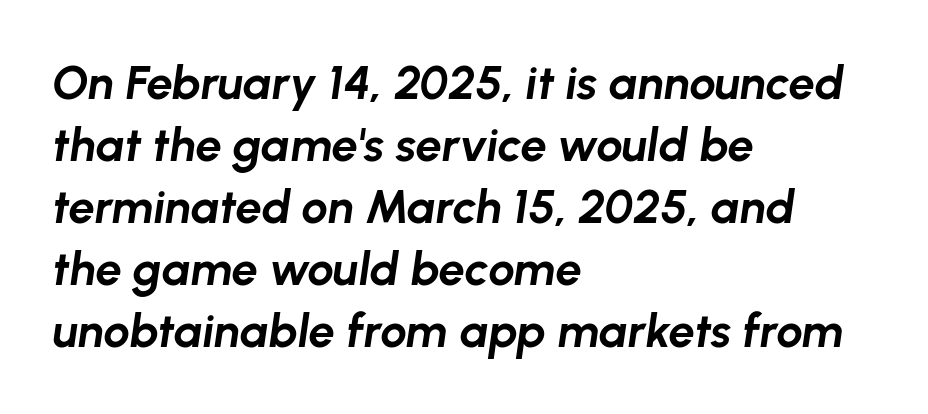
{"italic": "yes", "lean": "right", "slant_degrees": 8, "bold": "yes", "weight": "bold", "width": "normal", "stroke_contrast": "low", "x_height": "medium", "monospaced": "no", "underline": "no", "align": "left", "line_spacing": "normal", "line_spacing_ratio": 1.32, "letter_spacing": "normal", "letter_spacing_em": 0.0, "glyph_px": 47}
